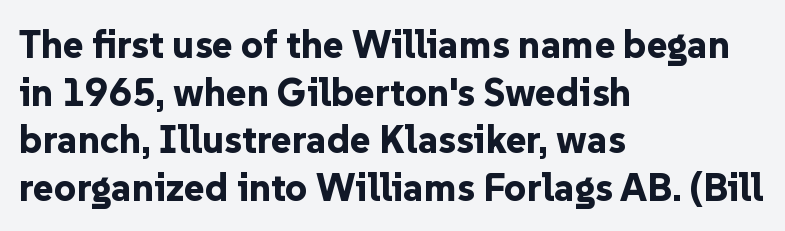
The image shows 39 px bold sans-serif type, upright; set left-aligned, line spacing 1.22x, normal letter spacing, not underlined; low stroke contrast and a medium x-height.
